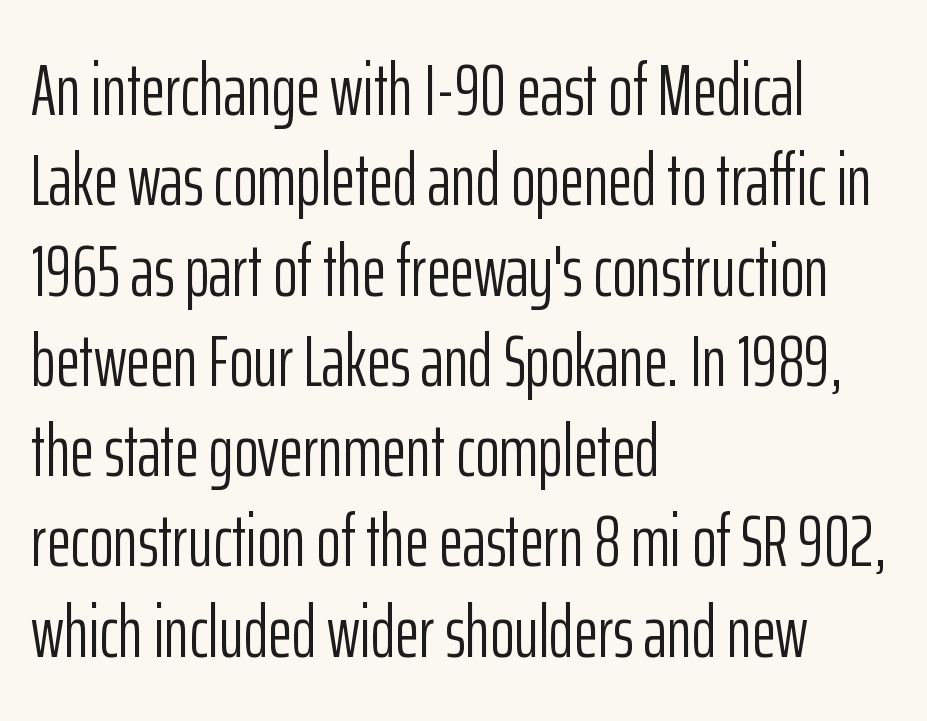
A clean baseline with only descenders dipping below it. Varying glyph widths throughout — classic text-font behaviour. Teacher's note: observe the even left margin — that is flush-left alignment. Type style note: lacks serifs.
